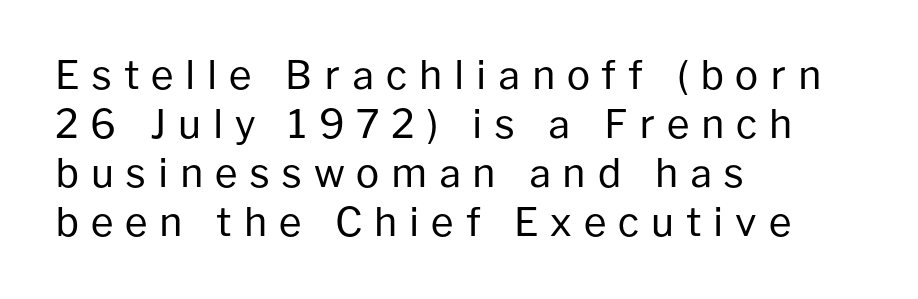
Q: Is the text bold? A: No.
Q: Is the text italic (slanted)? A: No, it is upright.
Q: Is the typeface a serif or a sans-serif typeface? A: Sans-serif.
Q: Is the text underlined? A: No.
Q: How is the paragraph aligned? A: Left-aligned.
Q: Is the spacing between letters normal or unusually wide? A: Unusually wide.
Q: Is the spacing between lines tight, normal or loose? A: Normal.
Q: Width (condensed, normal, or wide)? A: Normal.
Q: Stroke contrast? A: Low.
Q: x-height? A: Medium.
Q: Monospaced? A: No.
